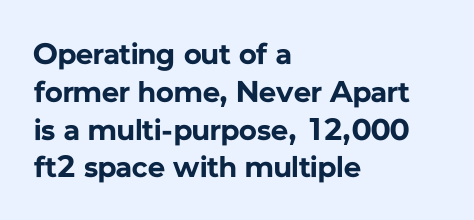
{"serif": "no", "italic": "no", "bold": "yes", "weight": "bold", "width": "normal", "stroke_contrast": "low", "x_height": "medium", "monospaced": "no", "underline": "no", "align": "left", "line_spacing": "normal", "line_spacing_ratio": 1.26, "letter_spacing": "normal", "letter_spacing_em": 0.0, "glyph_px": 30}
